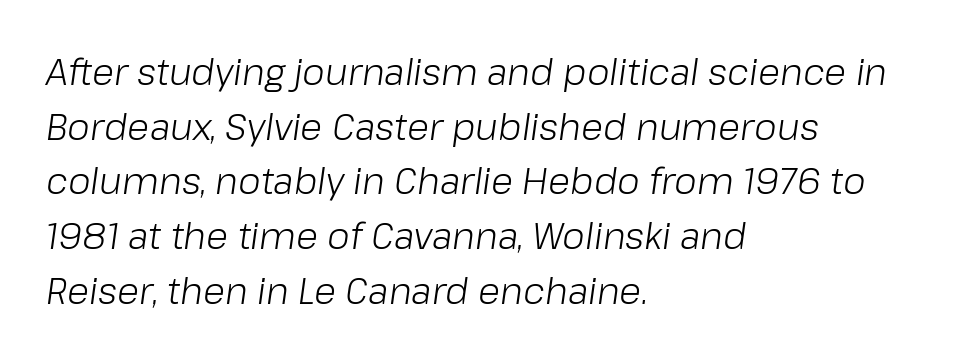
Ink coverage per letter is moderate at most. Looks like regular typesetting: each glyph gets only the width it needs. The rendering anchors every line to the left-hand side. These lines sit exactly where default settings would place them. The whole block is typeset with a tilt. The passage shown has conventional tracking throughout.
